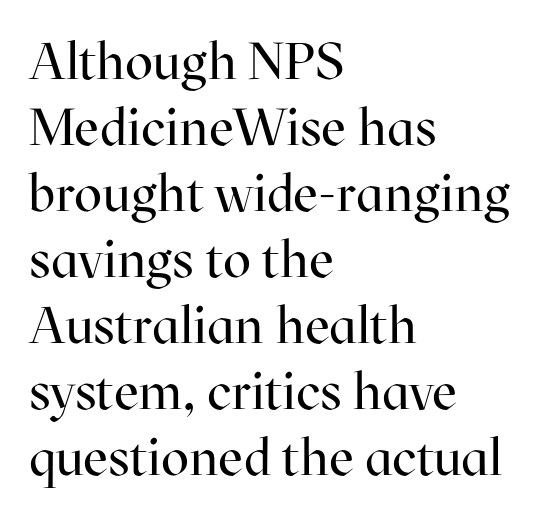
Designer's note — italics off, roman on. Words float on clear page, feet unadorned. If you drew a ruler down the left edge, every line would touch it. Stroke mass is kept to a normal reading level or below. The horizontal fit of the characters is conventional and even.
